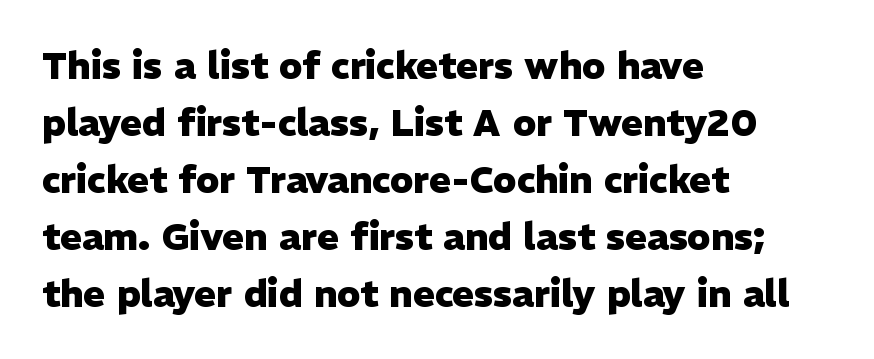
Q: Is the text bold? A: Yes.
Q: Is the text italic (slanted)? A: No, it is upright.
Q: Is the typeface a serif or a sans-serif typeface? A: Sans-serif.
Q: Is the text underlined? A: No.
Q: How is the paragraph aligned? A: Left-aligned.
Q: Is the spacing between letters normal or unusually wide? A: Normal.
Q: Is the spacing between lines tight, normal or loose? A: Normal.
Q: Width (condensed, normal, or wide)? A: Normal.
Q: Stroke contrast? A: Low.
Q: x-height? A: Medium.
Q: Monospaced? A: No.
